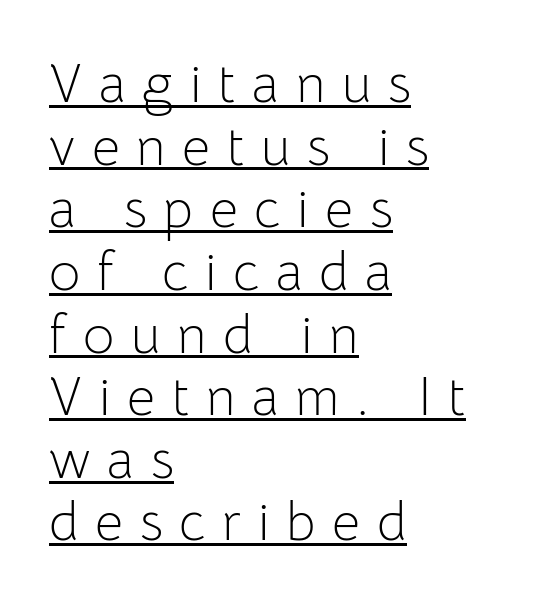
The image shows 54 px light sans-serif type, upright; set left-aligned, line spacing 1.16x, unusually wide letter spacing (+0.31 em), underlined; low stroke contrast and a medium x-height.
